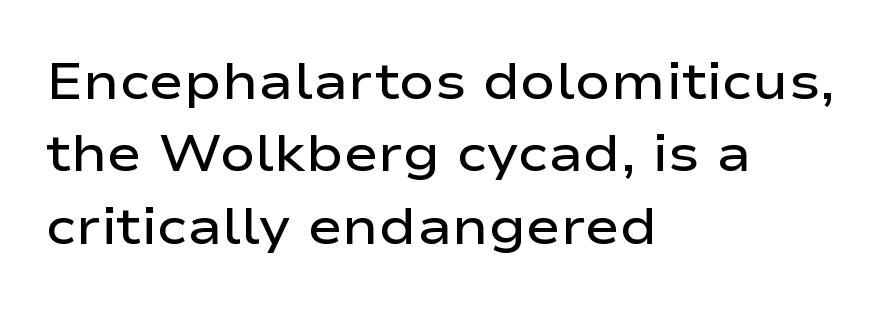
{"serif": "no", "italic": "no", "bold": "semi", "weight": "semibold", "width": "wide", "stroke_contrast": "low", "x_height": "medium", "monospaced": "no", "underline": "no", "align": "left", "line_spacing": "normal", "line_spacing_ratio": 1.39, "letter_spacing": "normal", "letter_spacing_em": 0.0, "glyph_px": 52}
